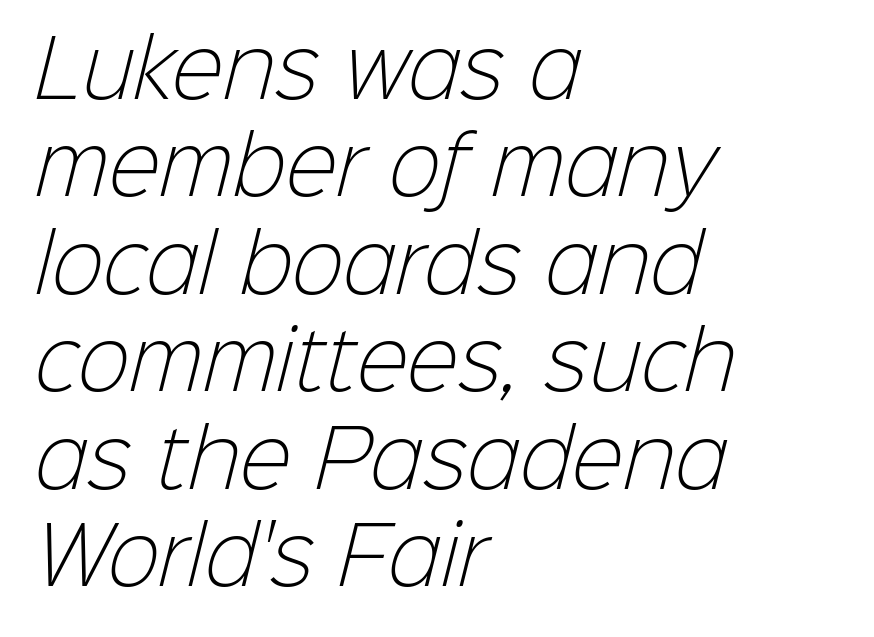
Q: Is the text bold? A: No.
Q: Is the typeface a serif or a sans-serif typeface? A: Sans-serif.
Q: Is the text underlined? A: No.
Q: How is the paragraph aligned? A: Left-aligned.
Q: Is the spacing between letters normal or unusually wide? A: Normal.
Q: Is the spacing between lines tight, normal or loose? A: Normal.
Q: Width (condensed, normal, or wide)? A: Normal.
Q: Stroke contrast? A: Low.
Q: x-height? A: Medium.
Q: Monospaced? A: No.
